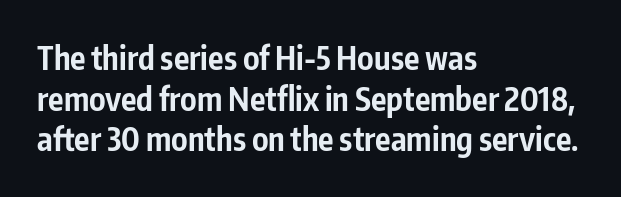
The image shows 32 px bold, condensed sans-serif type, upright; set left-aligned, normal line spacing (1.27x), normal letter spacing, not underlined; low stroke contrast and a medium x-height.
